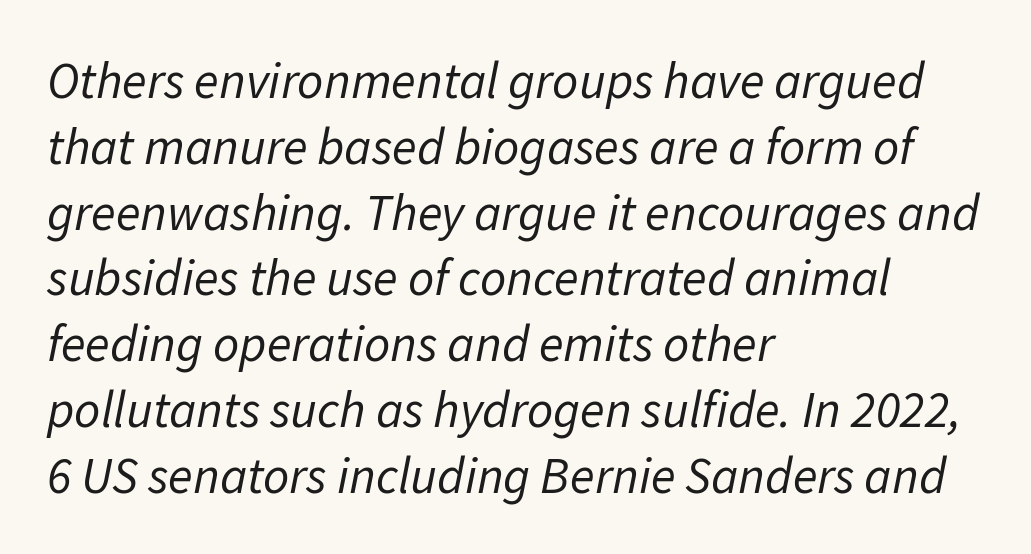
Q: Is the text bold? A: No.
Q: Is the text italic (slanted)? A: Yes, it leans right by about 11 degrees.
Q: Is the text underlined? A: No.
Q: How is the paragraph aligned? A: Left-aligned.
Q: Is the spacing between letters normal or unusually wide? A: Normal.
Q: Is the spacing between lines tight, normal or loose? A: Normal.
Q: Width (condensed, normal, or wide)? A: Normal.
Q: Stroke contrast? A: Low.
Q: x-height? A: Medium.
Q: Monospaced? A: No.
